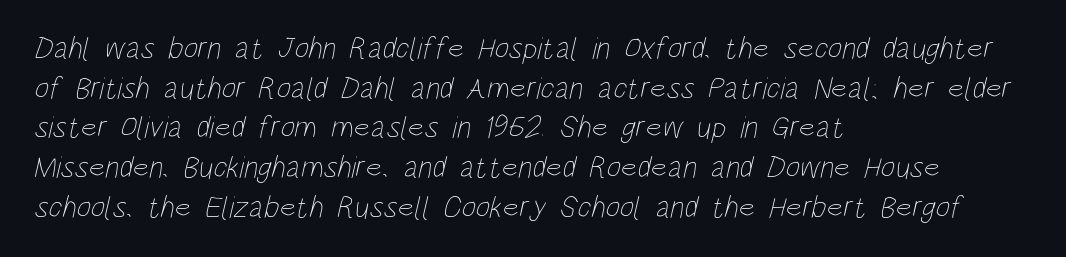
The image shows 31 px thin, condensed type; set left-aligned, normal line spacing (1.28x), normal letter spacing, not underlined; low stroke contrast and a large x-height.
